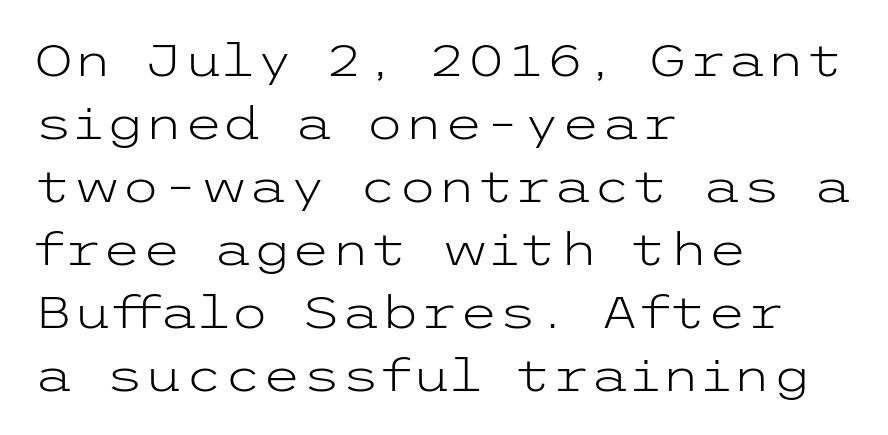
A normal amount of white space separates one row of letters from the next. The strip under each line holds only bare page. A light-to-regular cut is what we see here. The letters carry no serifs — their stems end cleanly without finishing strokes.
